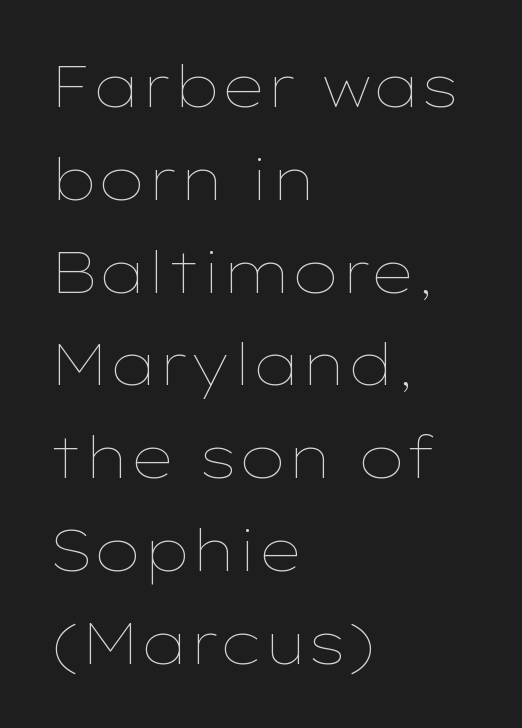
{"italic": "no", "bold": "no", "weight": "thin", "width": "wide", "stroke_contrast": "low", "x_height": "medium", "monospaced": "no", "underline": "no", "align": "left", "line_spacing": "normal", "line_spacing_ratio": 1.6, "letter_spacing": "normal", "letter_spacing_em": 0.0, "glyph_px": 58}
